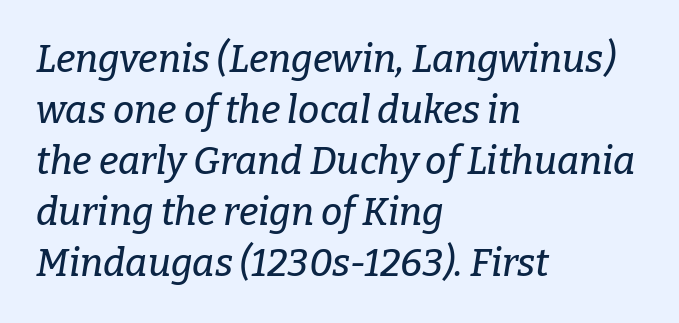
The image shows 38 px serif type, italic (leaning right); set left-aligned, normal line spacing (1.34x), normal letter spacing, not underlined; low stroke contrast and a medium x-height.
